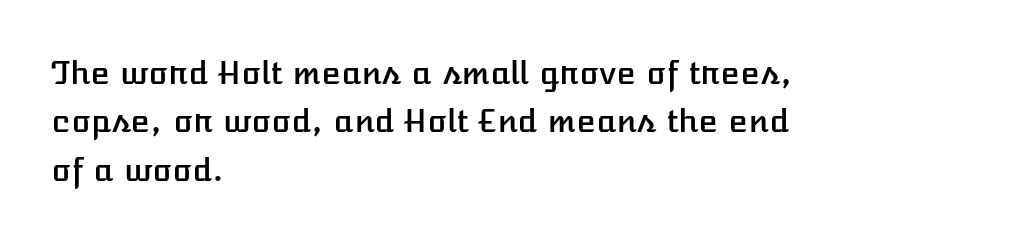
{"italic": "no", "width": "normal", "stroke_contrast": "low", "x_height": "medium", "monospaced": "no", "underline": "no", "align": "left", "line_spacing": "normal", "line_spacing_ratio": 1.51, "letter_spacing": "normal", "letter_spacing_em": 0.0, "glyph_px": 32}
